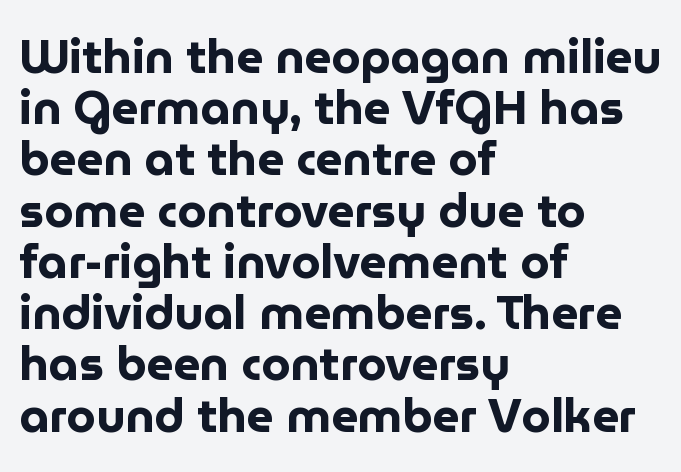
The image shows 47 px bold sans-serif type, upright; set left-aligned, tight line spacing (1.09x), normal letter spacing, not underlined; low stroke contrast and a medium x-height.
